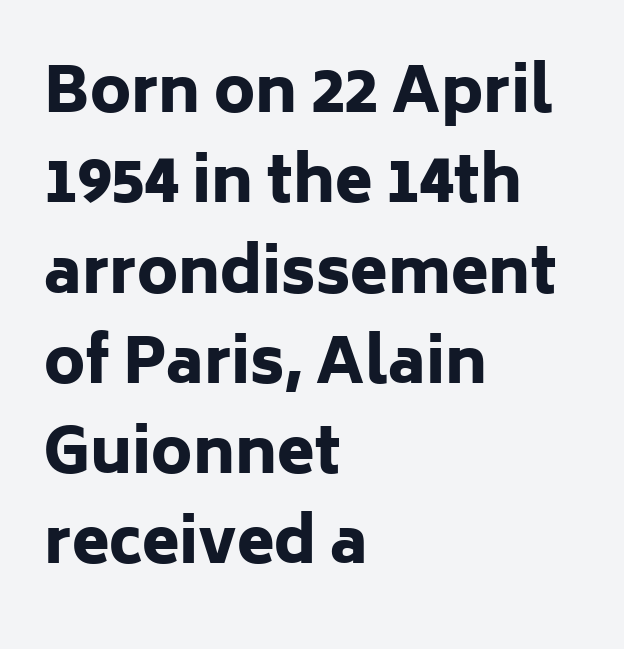
{"serif": "no", "italic": "no", "bold": "yes", "weight": "heavy", "width": "normal", "stroke_contrast": "low", "x_height": "medium", "monospaced": "no", "underline": "no", "align": "left", "line_spacing": "normal", "line_spacing_ratio": 1.48, "letter_spacing": "normal", "letter_spacing_em": 0.0, "glyph_px": 61}
